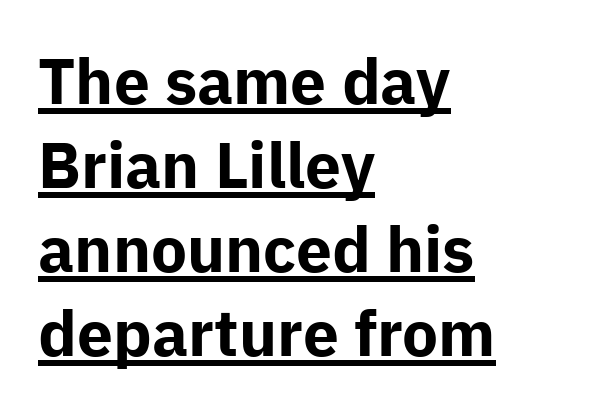
Q: Is the text bold? A: Yes.
Q: Is the text italic (slanted)? A: No, it is upright.
Q: Is the typeface a serif or a sans-serif typeface? A: Sans-serif.
Q: Is the text underlined? A: Yes.
Q: How is the paragraph aligned? A: Left-aligned.
Q: Is the spacing between letters normal or unusually wide? A: Normal.
Q: Is the spacing between lines tight, normal or loose? A: Normal.
Q: Width (condensed, normal, or wide)? A: Normal.
Q: Stroke contrast? A: Low.
Q: x-height? A: Medium.
Q: Monospaced? A: No.
